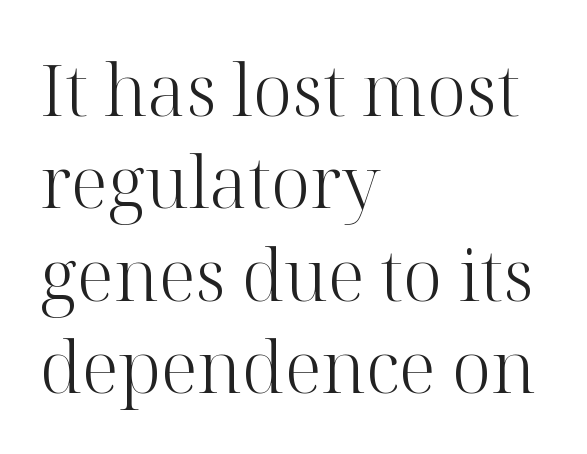
Q: Is the text bold? A: No.
Q: Is the text italic (slanted)? A: No, it is upright.
Q: Is the typeface a serif or a sans-serif typeface? A: Serif.
Q: Is the text underlined? A: No.
Q: How is the paragraph aligned? A: Left-aligned.
Q: Is the spacing between letters normal or unusually wide? A: Normal.
Q: Is the spacing between lines tight, normal or loose? A: Normal.
Q: Width (condensed, normal, or wide)? A: Normal.
Q: Stroke contrast? A: High.
Q: x-height? A: Medium.
Q: Monospaced? A: No.
